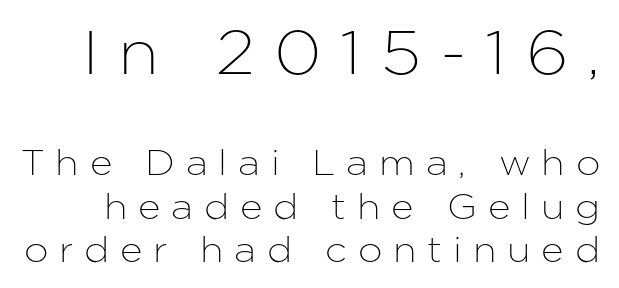
{"serif": "no", "italic": "no", "width": "normal", "stroke_contrast": "low", "x_height": "medium", "monospaced": "no", "underline": "no", "line_spacing_ratio": 1.24, "letter_spacing": "wide", "letter_spacing_em": 0.31, "larger_block": "first", "size_ratio": 1.74, "glyph_px": 61}
